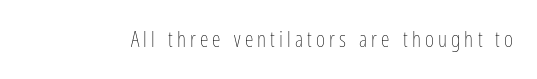
Q: Is the text bold? A: No.
Q: Is the text italic (slanted)? A: No, it is upright.
Q: Is the text underlined? A: No.
